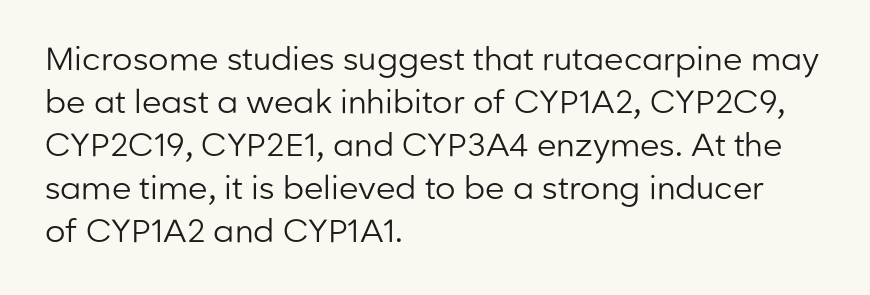
Q: Is the text bold? A: No.
Q: Is the text italic (slanted)? A: No, it is upright.
Q: Is the typeface a serif or a sans-serif typeface? A: Sans-serif.
Q: Is the text underlined? A: No.
Q: How is the paragraph aligned? A: Left-aligned.
Q: Is the spacing between letters normal or unusually wide? A: Normal.
Q: Is the spacing between lines tight, normal or loose? A: Normal.
Q: Width (condensed, normal, or wide)? A: Normal.
Q: Stroke contrast? A: Low.
Q: x-height? A: Medium.
Q: Monospaced? A: No.
